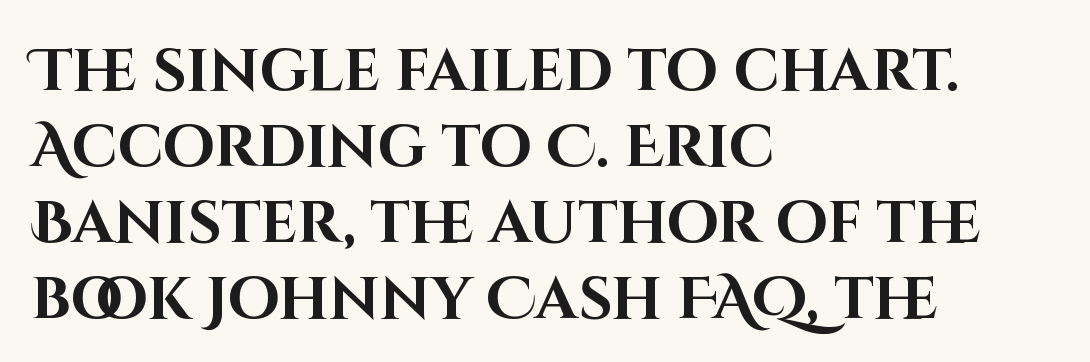
The image shows 59 px bold sans-serif type, upright; set left-aligned, normal line spacing (1.29x), normal letter spacing, not underlined; high stroke contrast and a large x-height.
